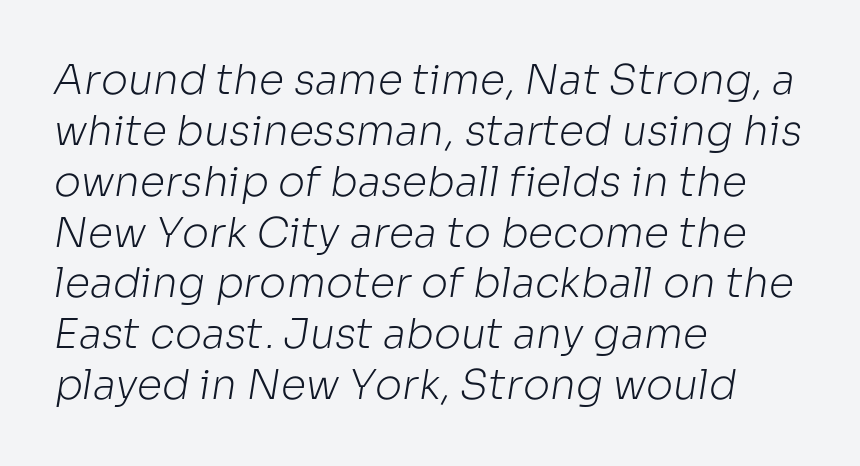
{"serif": "no", "bold": "no", "weight": "light", "width": "normal", "stroke_contrast": "low", "x_height": "medium", "monospaced": "no", "underline": "no", "align": "left", "line_spacing_ratio": 1.24, "letter_spacing": "normal", "letter_spacing_em": 0.0, "glyph_px": 41}
